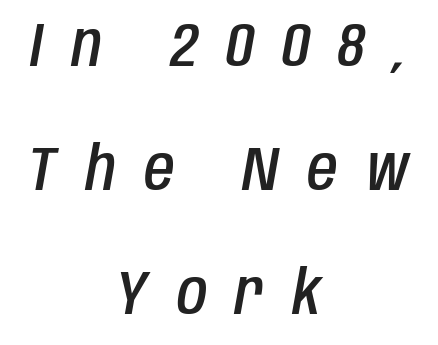
{"italic": "yes", "lean": "right", "slant_degrees": 10, "bold": "semi", "weight": "semibold", "width": "condensed", "stroke_contrast": "low", "x_height": "large", "monospaced": "no", "underline": "no", "align": "center", "line_spacing": "loose", "line_spacing_ratio": 2.0, "letter_spacing": "wide", "letter_spacing_em": 0.46, "glyph_px": 62}
